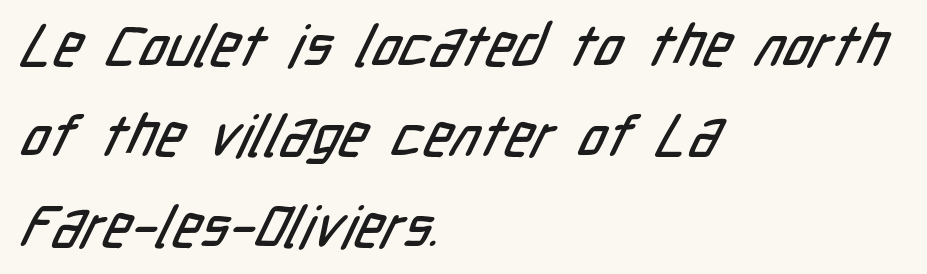
Tracking here is standard; glyphs follow each other at the usual distance. Proportional: the letters do not fall into vertical columns. Unlike a traditional serif, this face leaves its strokes unadorned. Just letters on the line, the space beneath them empty.
